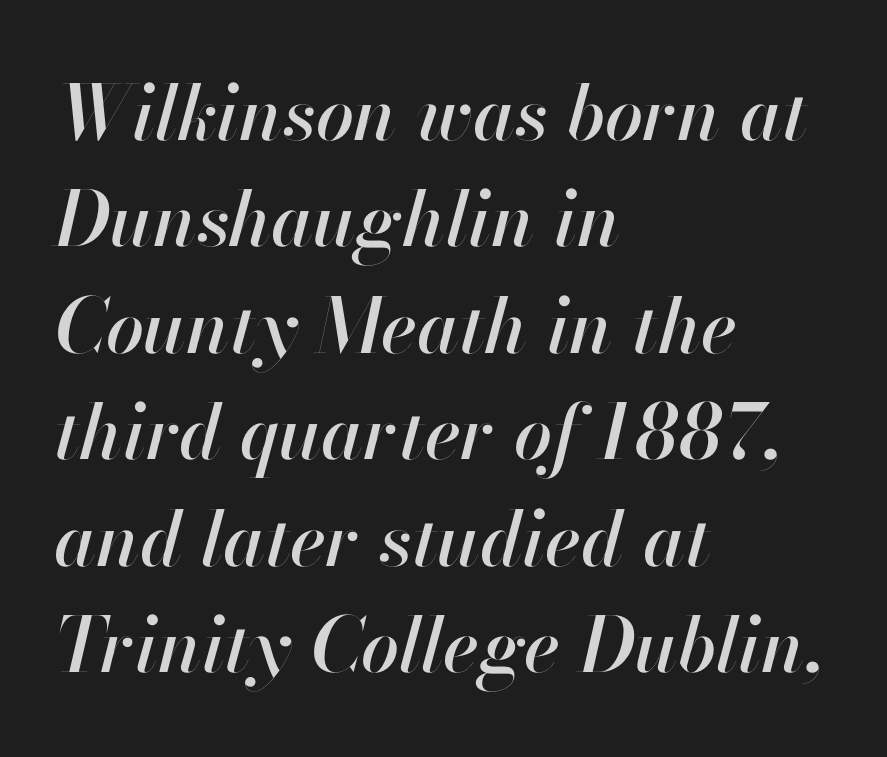
Q: Is the text italic (slanted)? A: Yes, it leans right by about 13 degrees.
Q: Is the text underlined? A: No.
Q: How is the paragraph aligned? A: Left-aligned.
Q: Is the spacing between letters normal or unusually wide? A: Normal.
Q: Is the spacing between lines tight, normal or loose? A: Normal.
Q: Width (condensed, normal, or wide)? A: Normal.
Q: Stroke contrast? A: High.
Q: x-height? A: Small.
Q: Monospaced? A: No.
